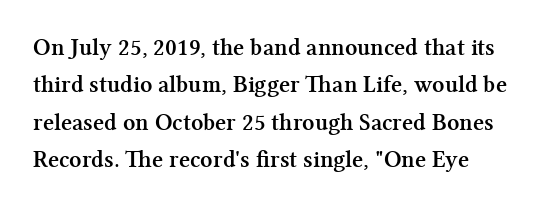
Underline: absent. Strokes here are thick enough to call this a true bold. This block has exactly the height ordinary leading produces. Standard letterfit; no display-style spreading of the glyphs. The lines are quadded left.
